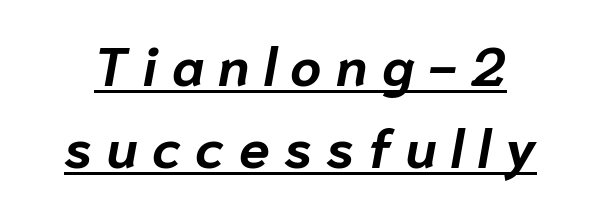
Q: Is the text bold? A: Yes.
Q: Is the text italic (slanted)? A: Yes, it leans right by about 10 degrees.
Q: Is the text underlined? A: Yes.
Q: Is the spacing between letters normal or unusually wide? A: Unusually wide.
Q: Is the spacing between lines tight, normal or loose? A: Normal.
Q: Width (condensed, normal, or wide)? A: Normal.
Q: Stroke contrast? A: Low.
Q: x-height? A: Medium.
Q: Monospaced? A: No.
